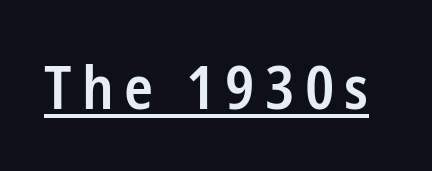
Q: Is the text bold? A: Semi-bold.
Q: Is the text italic (slanted)? A: No, it is upright.
Q: Is the typeface a serif or a sans-serif typeface? A: Sans-serif.
Q: Is the text underlined? A: Yes.
Q: Width (condensed, normal, or wide)? A: Condensed.
Q: Stroke contrast? A: Low.
Q: x-height? A: Medium.
Q: Monospaced? A: No.
